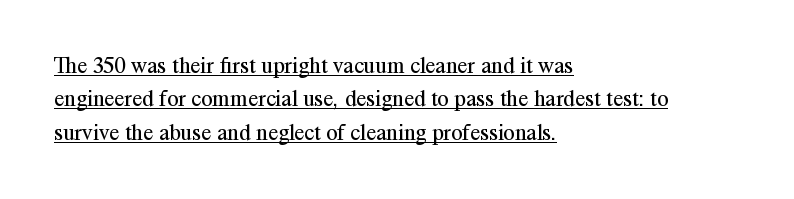
The image shows 23 px text type, upright; set left-aligned, normal line spacing (1.45x), normal letter spacing, underlined.
